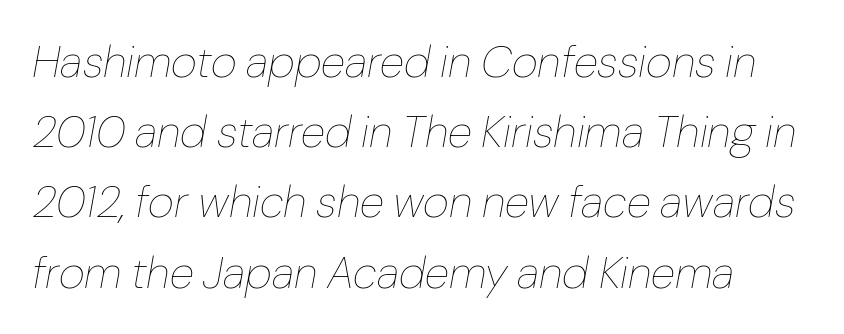
Q: Is the text bold? A: No.
Q: Is the text italic (slanted)? A: Yes, it leans right by about 10 degrees.
Q: Is the text underlined? A: No.
Q: Is the spacing between letters normal or unusually wide? A: Normal.
Q: Is the spacing between lines tight, normal or loose? A: Normal.
Q: Width (condensed, normal, or wide)? A: Normal.
Q: Stroke contrast? A: Low.
Q: x-height? A: Medium.
Q: Monospaced? A: No.
